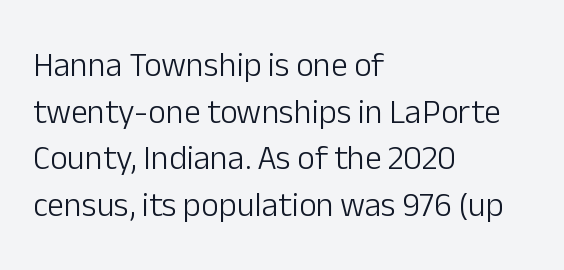
Q: Is the text bold? A: No.
Q: Is the text italic (slanted)? A: No, it is upright.
Q: Is the typeface a serif or a sans-serif typeface? A: Sans-serif.
Q: Is the text underlined? A: No.
Q: How is the paragraph aligned? A: Left-aligned.
Q: Is the spacing between letters normal or unusually wide? A: Normal.
Q: Is the spacing between lines tight, normal or loose? A: Normal.
Q: Width (condensed, normal, or wide)? A: Normal.
Q: Stroke contrast? A: Low.
Q: x-height? A: Medium.
Q: Monospaced? A: No.
